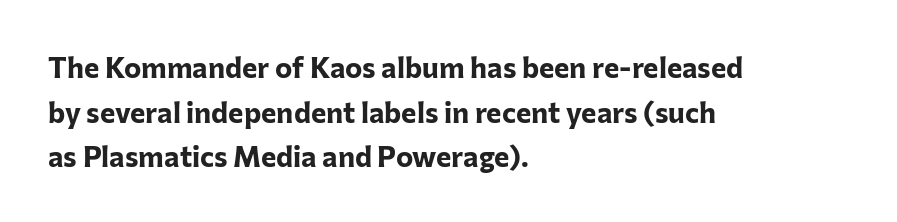
{"serif": "no", "italic": "no", "bold": "yes", "weight": "bold", "width": "normal", "stroke_contrast": "low", "x_height": "medium", "monospaced": "no", "underline": "no", "align": "left", "line_spacing": "normal", "line_spacing_ratio": 1.54, "letter_spacing": "normal", "letter_spacing_em": 0.0, "glyph_px": 29}
